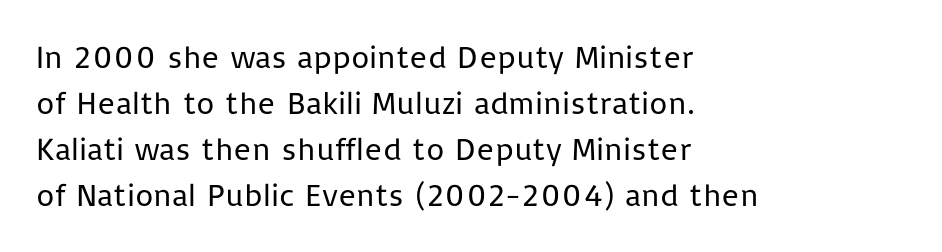
{"serif": "no", "italic": "no", "bold": "no", "weight": "regular", "width": "normal", "stroke_contrast": "low", "x_height": "medium", "monospaced": "no", "underline": "no", "align": "left", "line_spacing": "normal", "line_spacing_ratio": 1.44, "letter_spacing": "normal", "letter_spacing_em": 0.0, "glyph_px": 32}
